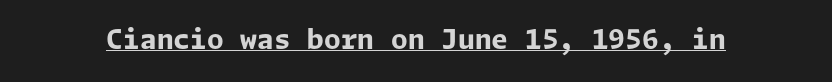
The letters stand straight up with perfectly vertical stems. Between one letter and the next there's only the usual sliver of space. Underlining? Definitely there. Strokes here are thick enough to call this a true bold.
